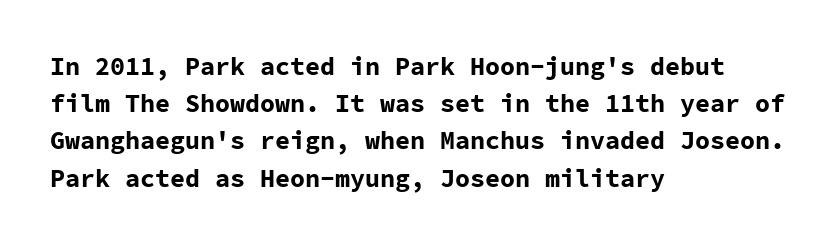
{"italic": "no", "bold": "yes", "underline": "no", "align": "left", "line_spacing": "normal", "line_spacing_ratio": 1.49, "letter_spacing": "normal", "letter_spacing_em": 0.0, "glyph_px": 25}
